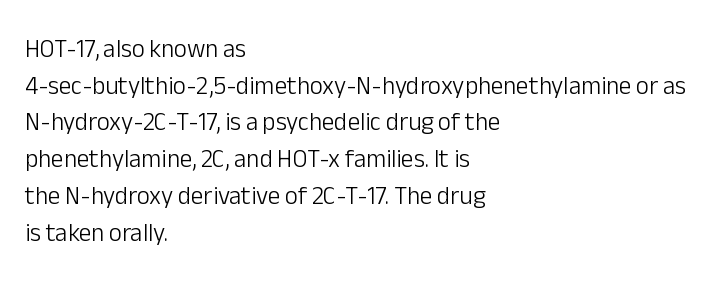
Q: Is the text bold? A: No.
Q: Is the text italic (slanted)? A: No, it is upright.
Q: Is the text underlined? A: No.
Q: How is the paragraph aligned? A: Left-aligned.
Q: Is the spacing between letters normal or unusually wide? A: Normal.
Q: Is the spacing between lines tight, normal or loose? A: Normal.
